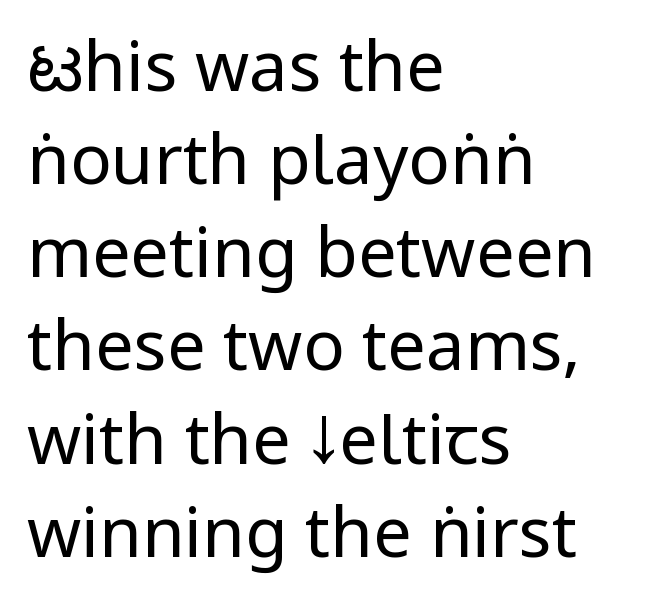
{"serif": "no", "italic": "no", "bold": "no", "weight": "regular", "width": "condensed", "stroke_contrast": "low", "x_height": "large", "monospaced": "no", "underline": "no", "align": "left", "line_spacing": "normal", "line_spacing_ratio": 1.35, "letter_spacing": "normal", "letter_spacing_em": 0.0, "glyph_px": 69}
